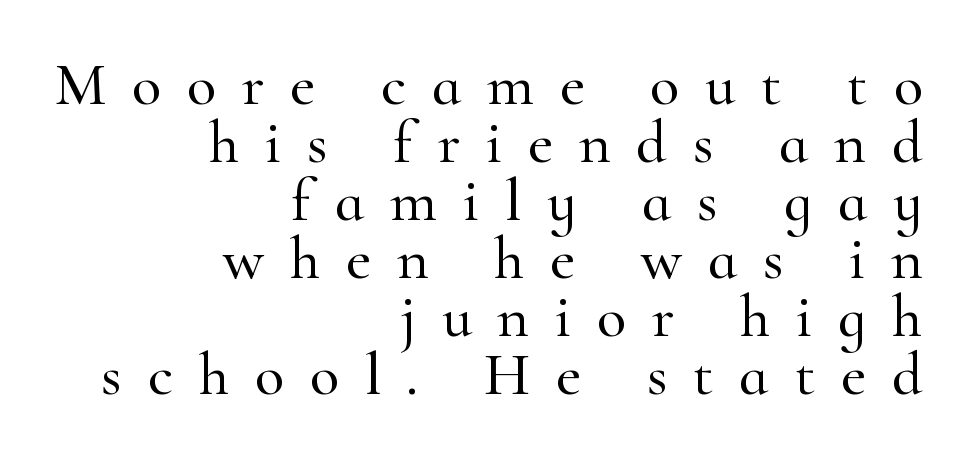
The image shows 61 px serif type, upright; set right-aligned, tight line spacing (0.95x), unusually wide letter spacing (+0.42 em), not underlined; high stroke contrast and a small x-height.
